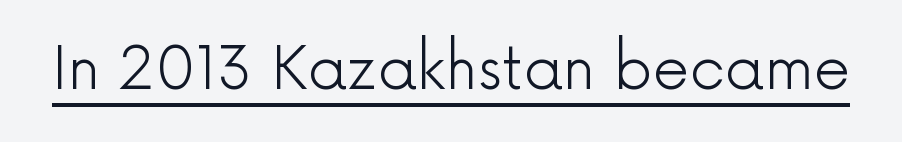
{"serif": "no", "italic": "no", "bold": "no", "weight": "light", "width": "normal", "x_height": "medium", "monospaced": "no", "underline": "yes", "letter_spacing": "normal", "letter_spacing_em": 0.0, "glyph_px": 58}
